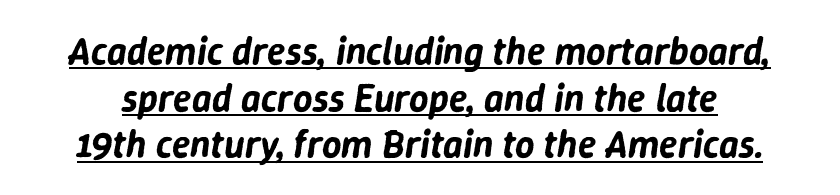
This sample has the flowing, uneven cadence of proportional lettering. Check the space under the baseline: a stroke is drawn there. There is no visible air inserted between adjacent glyphs. In terms of posture, this sample is oblique.
